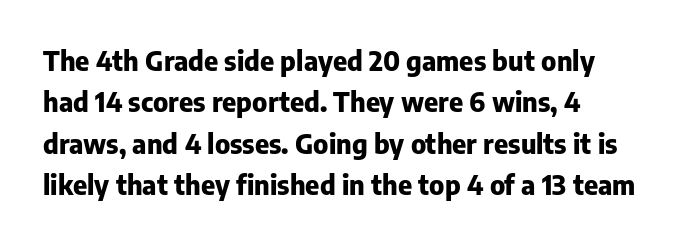
The image shows 27 px bold type, upright; set left-aligned, normal line spacing (1.53x), normal letter spacing, not underlined.
